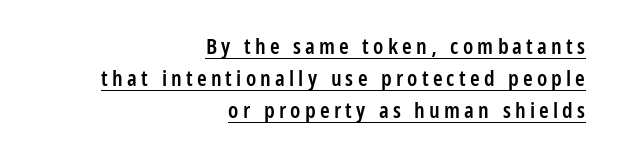
The image shows 22 px text type, upright; set right-aligned, normal line spacing (1.46x), underlined.
